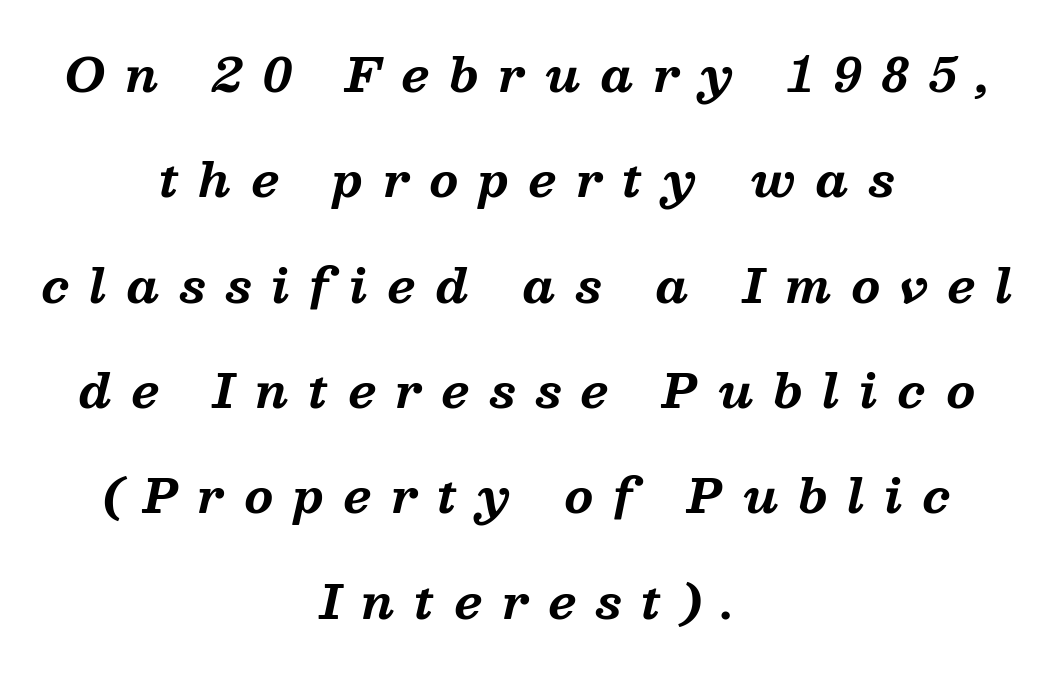
Q: Is the text bold? A: Yes.
Q: Is the text italic (slanted)? A: Yes, it leans right by about 13 degrees.
Q: Is the typeface a serif or a sans-serif typeface? A: Serif.
Q: Is the text underlined? A: No.
Q: How is the paragraph aligned? A: Centered.
Q: Is the spacing between letters normal or unusually wide? A: Unusually wide.
Q: Is the spacing between lines tight, normal or loose? A: Loose.
Q: Width (condensed, normal, or wide)? A: Normal.
Q: Stroke contrast? A: Medium.
Q: x-height? A: Medium.
Q: Monospaced? A: No.
